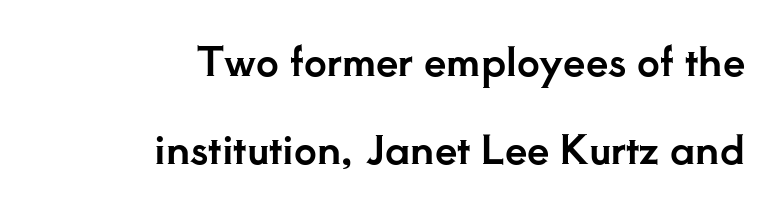
{"serif": "yes", "italic": "no", "width": "normal", "stroke_contrast": "low", "x_height": "small", "monospaced": "no", "underline": "no", "align": "right", "line_spacing": "loose", "line_spacing_ratio": 2.19, "letter_spacing": "normal", "letter_spacing_em": 0.0, "glyph_px": 40}
